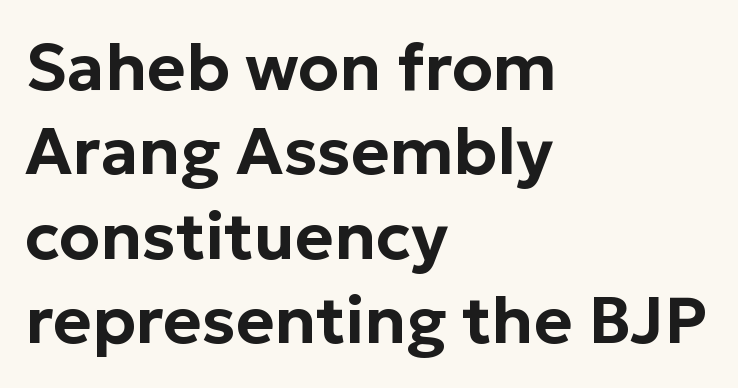
{"serif": "no", "italic": "no", "width": "normal", "stroke_contrast": "low", "x_height": "medium", "monospaced": "no", "underline": "no", "align": "left", "line_spacing": "normal", "line_spacing_ratio": 1.28, "letter_spacing": "normal", "letter_spacing_em": 0.0, "glyph_px": 66}
